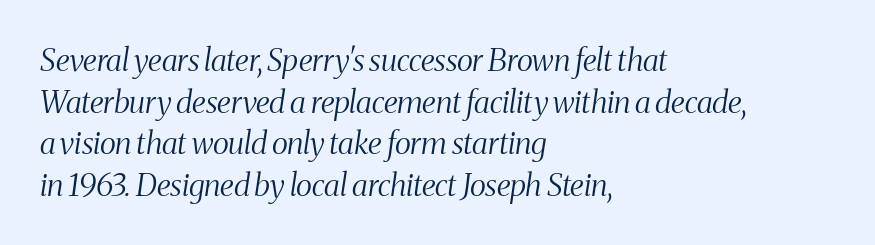
The image shows 31 px light, condensed serif type, italic (leaning right); set left-aligned, normal line spacing (1.34x), normal letter spacing, not underlined; medium stroke contrast and a medium x-height.
